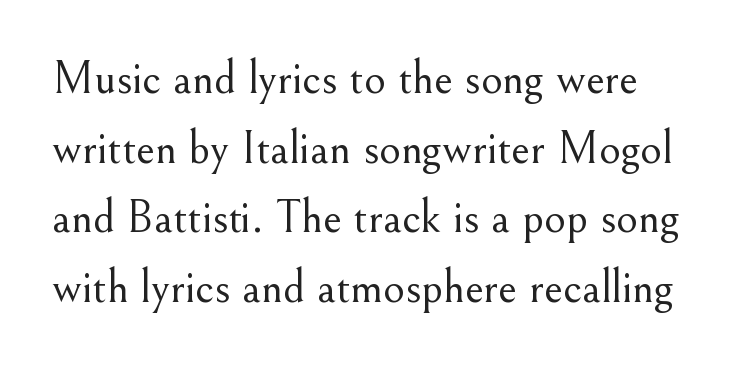
Q: Is the text bold? A: No.
Q: Is the text italic (slanted)? A: No, it is upright.
Q: Is the typeface a serif or a sans-serif typeface? A: Serif.
Q: Is the text underlined? A: No.
Q: Is the spacing between letters normal or unusually wide? A: Normal.
Q: Is the spacing between lines tight, normal or loose? A: Normal.
Q: Width (condensed, normal, or wide)? A: Normal.
Q: Stroke contrast? A: Medium.
Q: x-height? A: Small.
Q: Monospaced? A: No.
